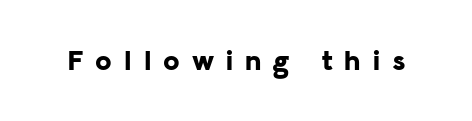
{"serif": "no", "italic": "no", "bold": "yes", "weight": "bold", "width": "normal", "stroke_contrast": "low", "x_height": "medium", "monospaced": "no", "underline": "no", "letter_spacing": "wide", "letter_spacing_em": 0.4, "glyph_px": 30}
